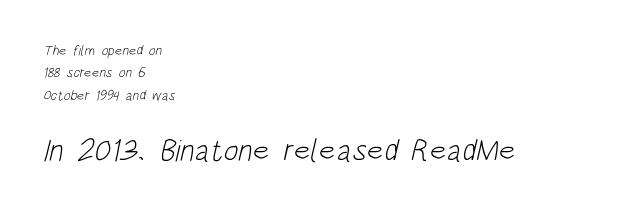
Q: Is the text bold? A: No.
Q: Is the typeface a serif or a sans-serif typeface? A: Sans-serif.
Q: Is the text underlined? A: No.
Q: How is the paragraph aligned? A: Left-aligned.
Q: Is the spacing between letters normal or unusually wide? A: Normal.
Q: Is the spacing between lines tight, normal or loose? A: Normal.
Q: Which block of text is set in a larger size, the first (top) or the second (bottom)? A: The second (bottom) one.
Q: Width (condensed, normal, or wide)? A: Condensed.
Q: Stroke contrast? A: Low.
Q: x-height? A: Large.
Q: Monospaced? A: No.
